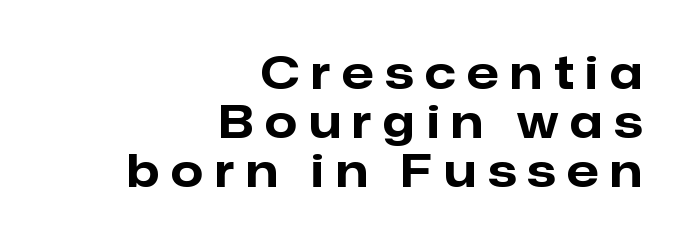
The image shows 46 px bold sans-serif type, upright; set right-aligned, tight line spacing (1.07x), unusually wide letter spacing (+0.26 em), not underlined; low stroke contrast and a medium x-height.
